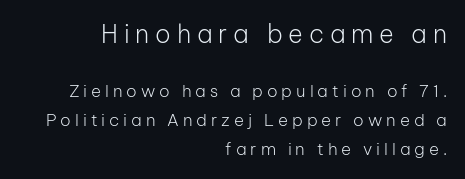
A typesetter would call this leading conventional body-copy spacing. The specimen omits any rule beneath the text block's lines. Quick note: not italic, upright. Is this a heavy cut? Hardly; it is regular or lighter. Characters follow at a spacing far wider than the type designer built in. The face used here appears at its bigger size in the upper chunk.
